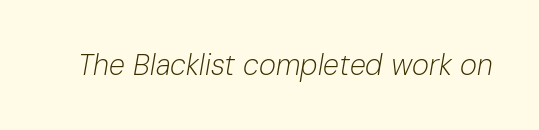
The image shows 29 px light type, italic (leaning right); set normal letter spacing, not underlined; low stroke contrast and a medium x-height.
